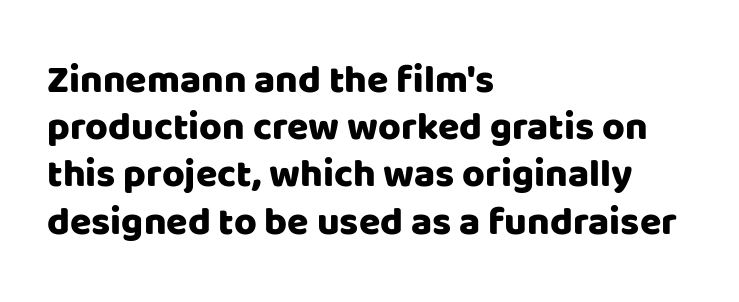
Q: Is the text italic (slanted)? A: No, it is upright.
Q: Is the typeface a serif or a sans-serif typeface? A: Sans-serif.
Q: Is the text underlined? A: No.
Q: How is the paragraph aligned? A: Left-aligned.
Q: Is the spacing between letters normal or unusually wide? A: Normal.
Q: Width (condensed, normal, or wide)? A: Normal.
Q: Stroke contrast? A: Low.
Q: x-height? A: Large.
Q: Monospaced? A: No.
